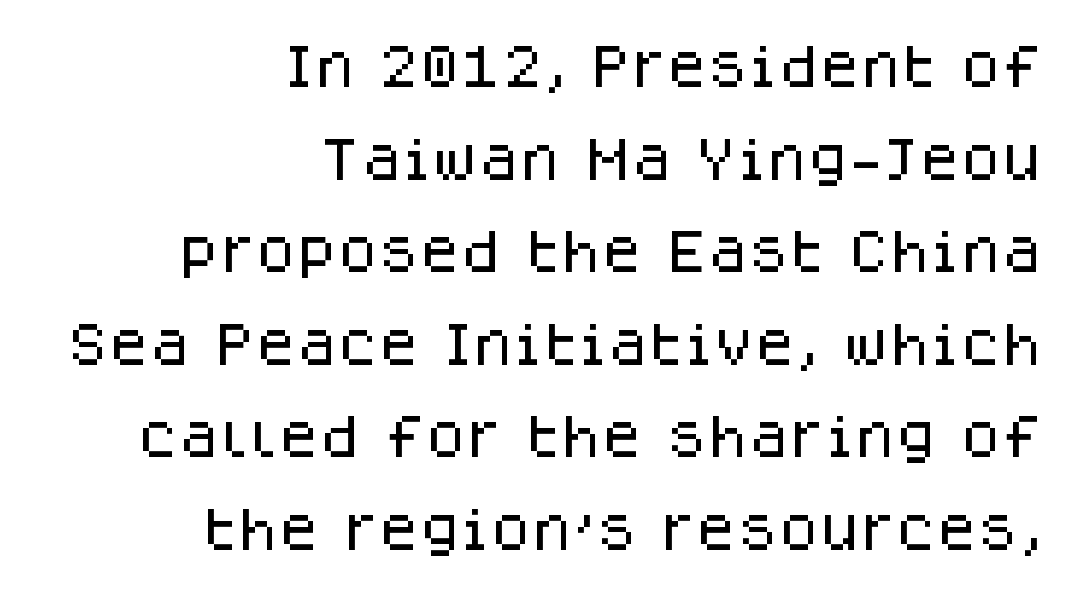
{"serif": "no", "italic": "no", "width": "normal", "stroke_contrast": "low", "x_height": "large", "monospaced": "no", "underline": "no", "align": "right", "line_spacing": "loose", "line_spacing_ratio": 1.97, "letter_spacing": "normal", "letter_spacing_em": 0.0, "glyph_px": 47}
